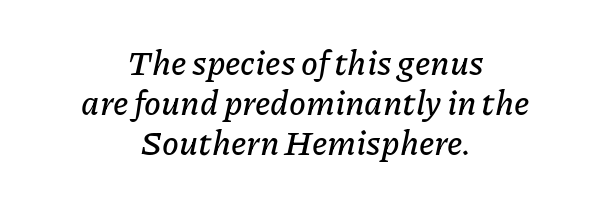
{"italic": "yes", "lean": "right", "slant_degrees": 11, "width": "normal", "stroke_contrast": "low", "x_height": "medium", "monospaced": "no", "underline": "no", "align": "center", "line_spacing_ratio": 1.18, "letter_spacing": "normal", "letter_spacing_em": 0.0, "glyph_px": 34}
